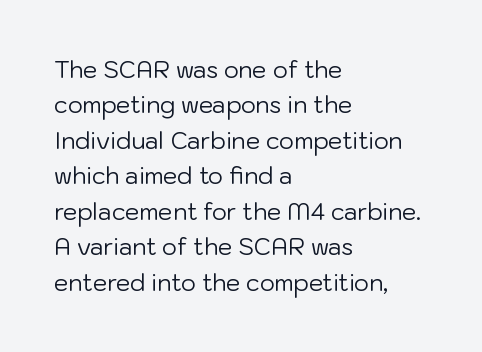
The face looks like a standard text weight, possibly lighter. Vertical strokes here are truly vertical. These lines keep a tight, regular rhythm from letter to letter. Leading matches the norm, producing a regular column. Left-aligned paragraph, ragged on the right. The space directly below the letters is spotless.
